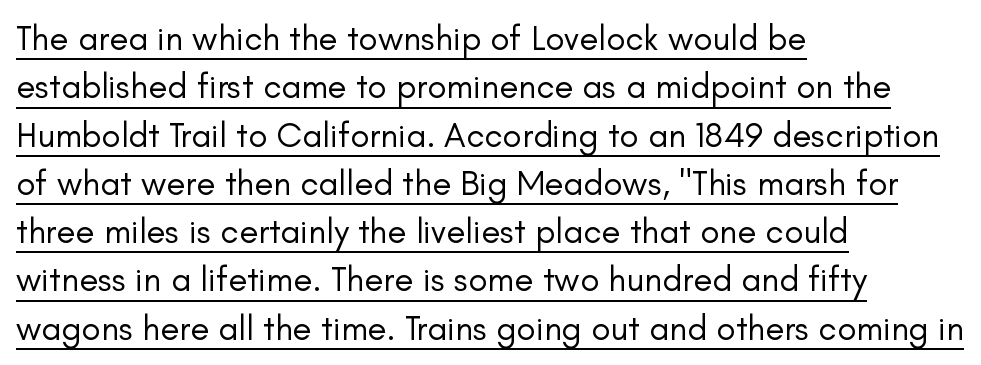
Q: Is the text bold? A: No.
Q: Is the text italic (slanted)? A: No, it is upright.
Q: Is the typeface a serif or a sans-serif typeface? A: Sans-serif.
Q: Is the text underlined? A: Yes.
Q: How is the paragraph aligned? A: Left-aligned.
Q: Is the spacing between letters normal or unusually wide? A: Normal.
Q: Is the spacing between lines tight, normal or loose? A: Normal.
Q: Width (condensed, normal, or wide)? A: Normal.
Q: Stroke contrast? A: Low.
Q: x-height? A: Small.
Q: Monospaced? A: No.
